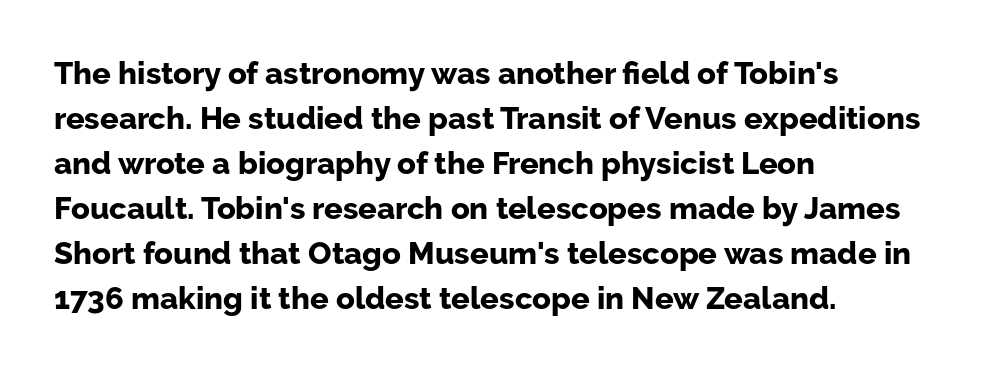
{"serif": "no", "italic": "no", "bold": "yes", "weight": "bold", "width": "normal", "stroke_contrast": "low", "x_height": "medium", "monospaced": "no", "underline": "no", "align": "left", "line_spacing": "normal", "line_spacing_ratio": 1.45, "letter_spacing": "normal", "letter_spacing_em": 0.0, "glyph_px": 31}
